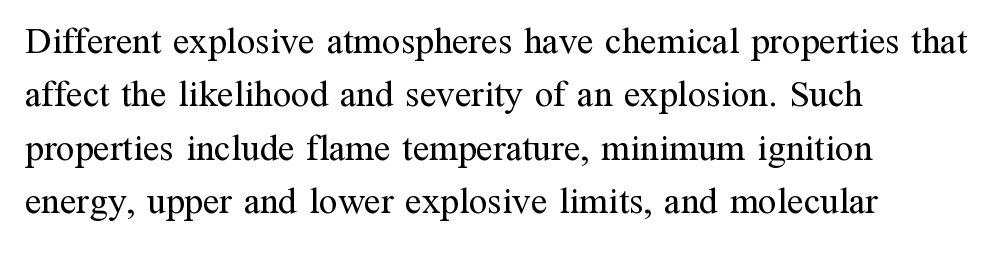
Q: Is the text bold? A: No.
Q: Is the text italic (slanted)? A: No, it is upright.
Q: Is the typeface a serif or a sans-serif typeface? A: Serif.
Q: Is the text underlined? A: No.
Q: How is the paragraph aligned? A: Left-aligned.
Q: Is the spacing between letters normal or unusually wide? A: Normal.
Q: Is the spacing between lines tight, normal or loose? A: Normal.
Q: Width (condensed, normal, or wide)? A: Normal.
Q: Stroke contrast? A: Medium.
Q: x-height? A: Medium.
Q: Monospaced? A: No.
